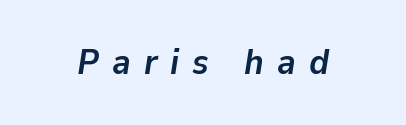
{"italic": "yes", "lean": "right", "slant_degrees": 9, "bold": "yes", "weight": "semibold", "width": "normal", "stroke_contrast": "low", "x_height": "medium", "monospaced": "no", "underline": "no", "letter_spacing": "wide", "letter_spacing_em": 0.37, "glyph_px": 35}
